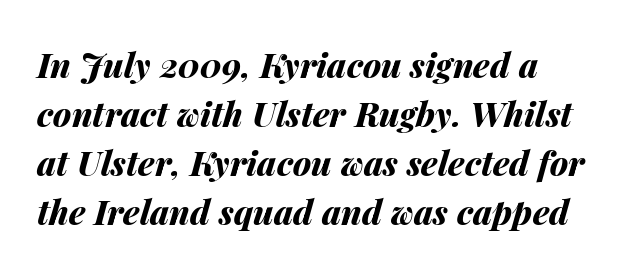
The image shows 34 px bold type, italic (leaning right); set left-aligned, normal line spacing (1.44x), normal letter spacing, not underlined; medium stroke contrast and a medium x-height.
